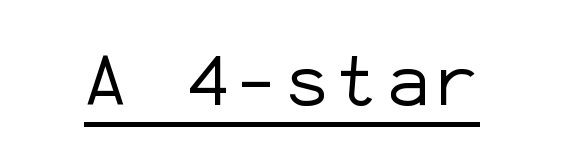
The image shows 71 px regular-weight sans-serif type, upright, monospaced; set underlined; low stroke contrast and a medium x-height.
